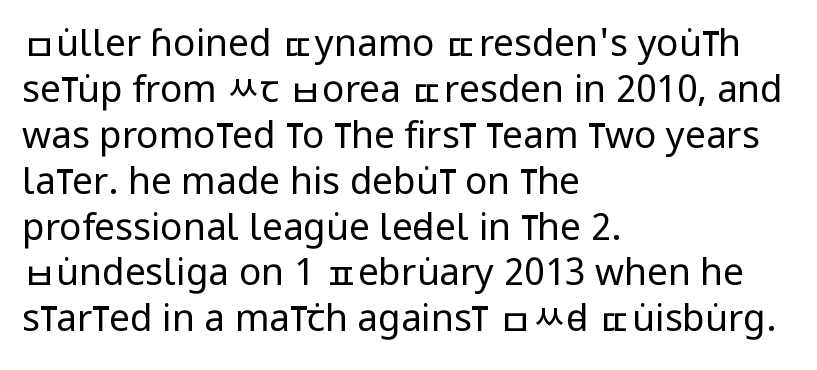
The image shows 37 px regular-weight, condensed sans-serif type, upright; set left-aligned, line spacing 1.24x, normal letter spacing, not underlined; low stroke contrast and a large x-height.
